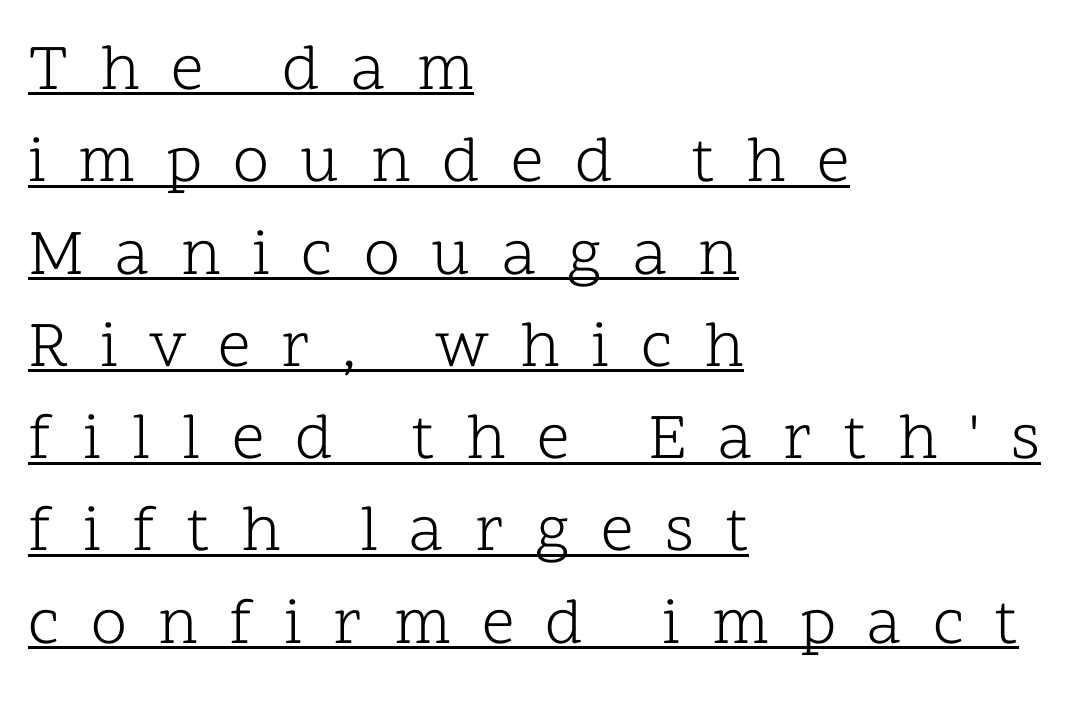
Yep, those are serifs on the letters. The space between consecutive lines is moderate. Each word looks stretched out because of the extra space between its letters. The glyphs are accompanied by a horizontal stroke just below them. The lettering holds an erect, upright posture throughout.
